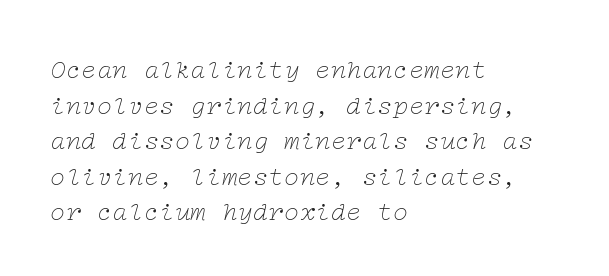
{"italic": "yes", "lean": "right", "slant_degrees": 12, "bold": "no", "underline": "no", "align": "left", "line_spacing": "normal", "line_spacing_ratio": 1.37, "letter_spacing": "normal", "letter_spacing_em": 0.0, "glyph_px": 26}
